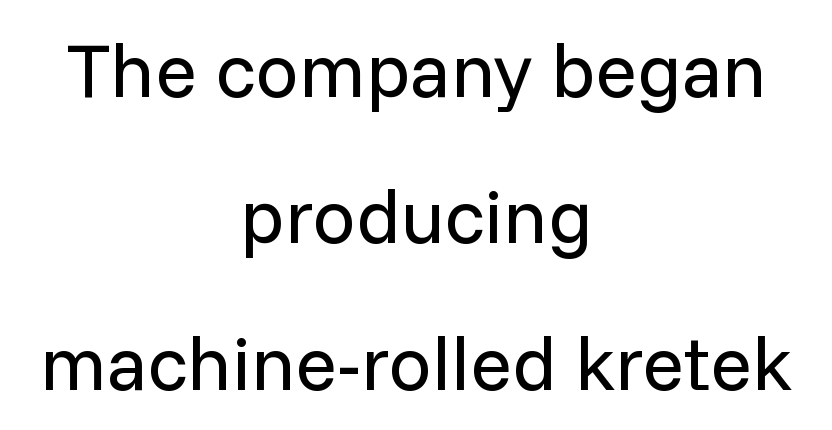
Q: Is the text bold? A: No.
Q: Is the text italic (slanted)? A: No, it is upright.
Q: Is the typeface a serif or a sans-serif typeface? A: Sans-serif.
Q: Is the text underlined? A: No.
Q: How is the paragraph aligned? A: Centered.
Q: Is the spacing between letters normal or unusually wide? A: Normal.
Q: Is the spacing between lines tight, normal or loose? A: Loose.
Q: Width (condensed, normal, or wide)? A: Normal.
Q: Stroke contrast? A: Low.
Q: x-height? A: Medium.
Q: Monospaced? A: No.
